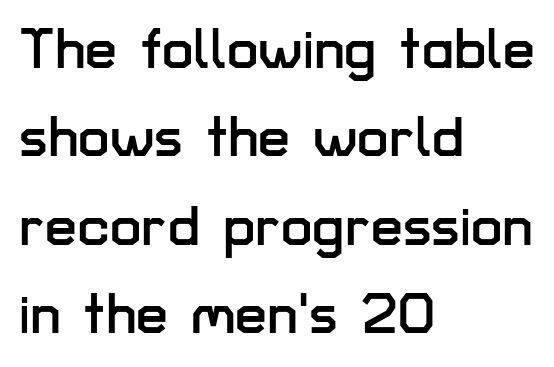
The image shows 57 px sans-serif type, upright; set left-aligned, normal line spacing (1.55x), normal letter spacing, not underlined; low stroke contrast and a medium x-height.
